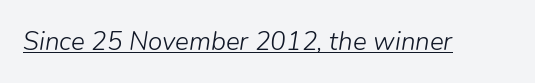
Look at the tracking — it's just the regular setting, nothing added. These characters rest on top of a visible drawn line. Weight: not bold — regular or lighter. When letters slant like this, we call the style italic.
